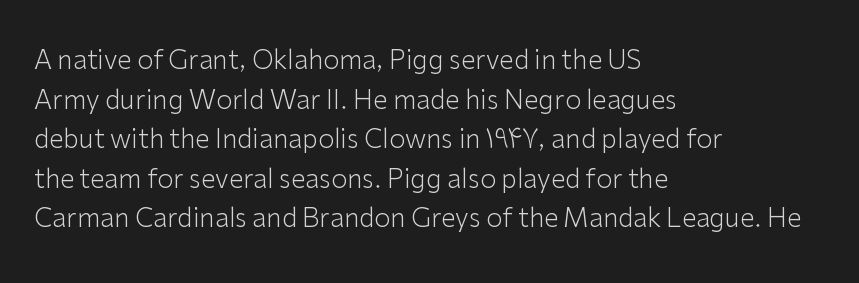
Q: Is the text bold? A: No.
Q: Is the text italic (slanted)? A: No, it is upright.
Q: Is the text underlined? A: No.
Q: How is the paragraph aligned? A: Left-aligned.
Q: Is the spacing between letters normal or unusually wide? A: Normal.
Q: Is the spacing between lines tight, normal or loose? A: Normal.
